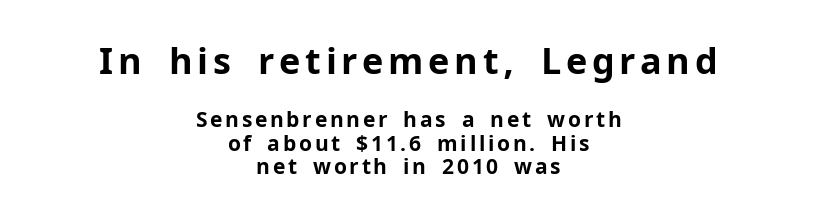
Q: Is the text bold? A: Yes.
Q: Is the text italic (slanted)? A: No, it is upright.
Q: Is the typeface a serif or a sans-serif typeface? A: Sans-serif.
Q: Is the text underlined? A: No.
Q: How is the paragraph aligned? A: Centered.
Q: Is the spacing between lines tight, normal or loose? A: Tight.
Q: Which block of text is set in a larger size, the first (top) or the second (bottom)? A: The first (top) one.
Q: Width (condensed, normal, or wide)? A: Normal.
Q: Stroke contrast? A: Low.
Q: x-height? A: Medium.
Q: Monospaced? A: No.
